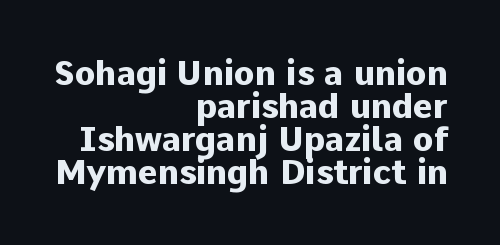
The image shows 34 px heavy sans-serif type, upright; set right-aligned, tight line spacing (0.97x), normal letter spacing, not underlined; low stroke contrast and a medium x-height.
